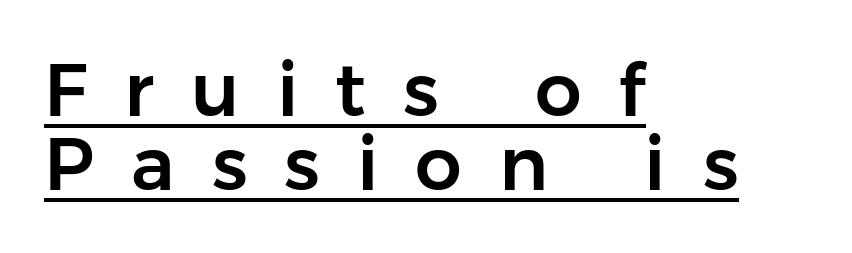
Quick note: interline space is minimal. Are there feet on the stems? There aren't — it's a sans. This sample has the flowing, uneven cadence of proportional lettering. The typesetter has applied underlining to the passage shown.
